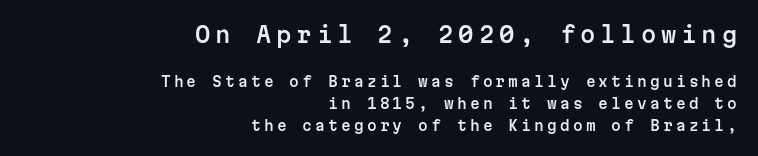
Q: Is the text italic (slanted)? A: No, it is upright.
Q: Is the text underlined? A: No.
Q: How is the paragraph aligned? A: Right-aligned.
Q: Is the spacing between letters normal or unusually wide? A: Unusually wide.
Q: Is the spacing between lines tight, normal or loose? A: Normal.
Q: Which block of text is set in a larger size, the first (top) or the second (bottom)? A: The first (top) one.
